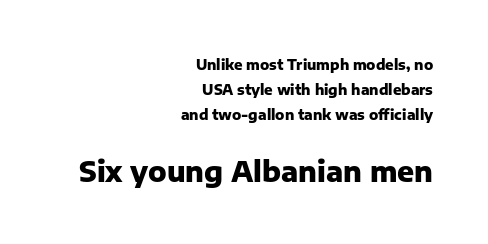
How are the letters spaced? Ordinarily, with no added tracking. Two sizes are in play, and the larger belongs to the second block. Plenty of ink on the page — the face is bold. The letters advance in unequal steps, a hallmark of proportional type.
